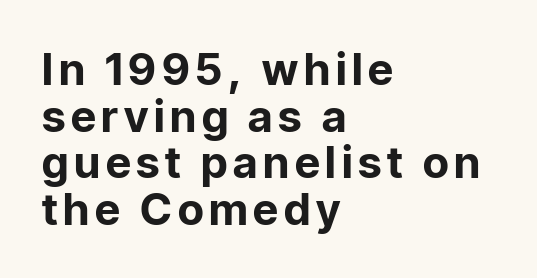
{"serif": "no", "italic": "no", "bold": "yes", "weight": "bold", "width": "normal", "stroke_contrast": "low", "x_height": "medium", "monospaced": "no", "underline": "no", "align": "left", "line_spacing": "tight", "line_spacing_ratio": 1.06, "glyph_px": 44}
